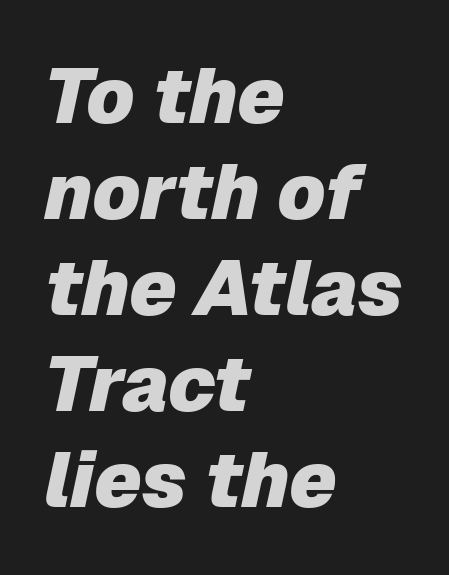
The image shows 78 px heavy type, italic (leaning right); set left-aligned, line spacing 1.23x, normal letter spacing, not underlined; low stroke contrast and a medium x-height.
